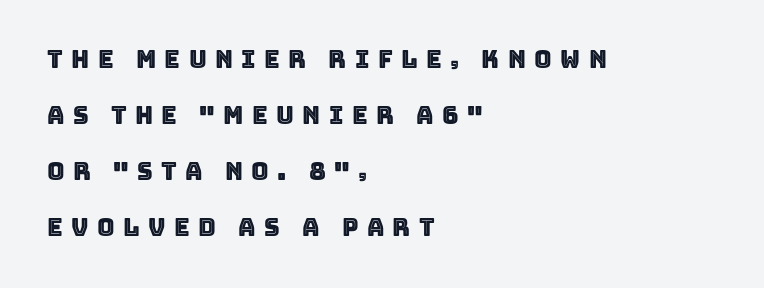
The image shows 24 px text type, upright; set left-aligned, loose line spacing (2.34x), unusually wide letter spacing (+0.35 em), not underlined.
